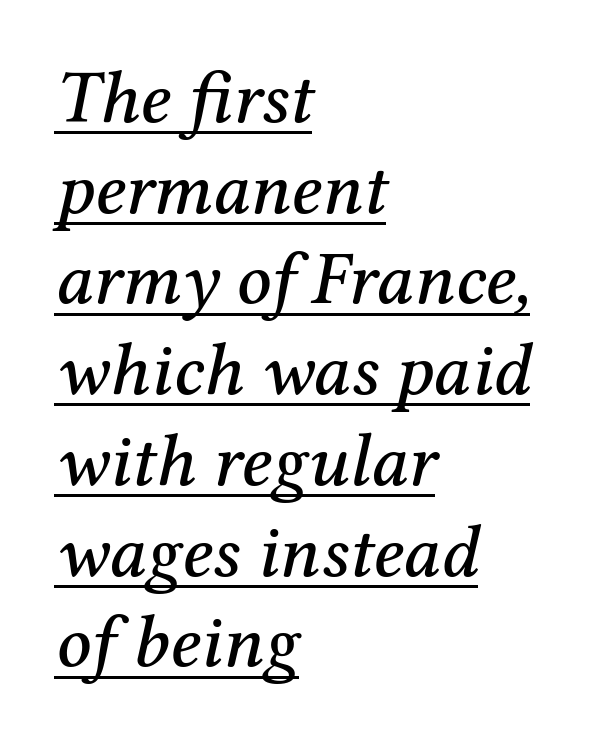
{"serif": "yes", "italic": "yes", "lean": "right", "slant_degrees": 12, "width": "normal", "stroke_contrast": "medium", "x_height": "medium", "monospaced": "no", "underline": "yes", "align": "left", "line_spacing_ratio": 1.21, "letter_spacing": "normal", "letter_spacing_em": 0.0, "glyph_px": 75}
